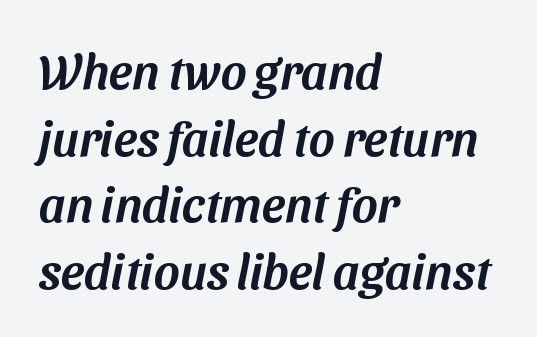
The image shows 49 px sans-serif type; set left-aligned, normal line spacing (1.36x), normal letter spacing, not underlined; medium stroke contrast and a medium x-height.
